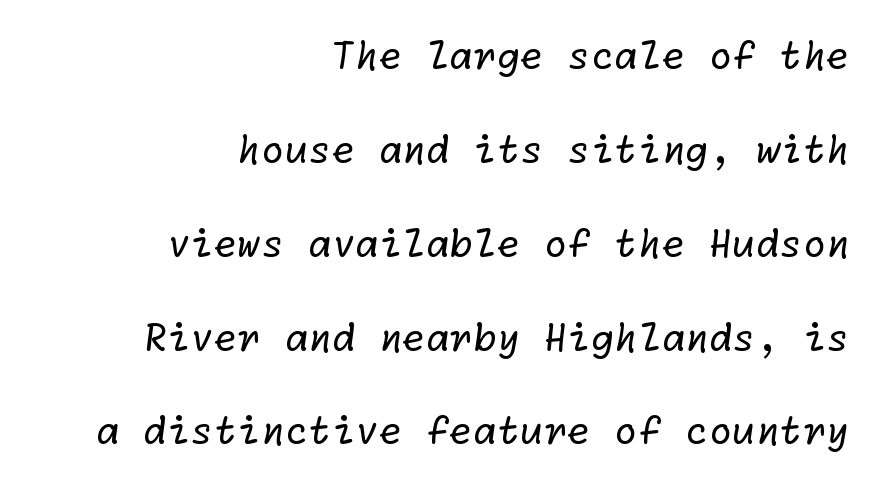
The image shows 38 px regular-weight sans-serif type; set right-aligned, loose line spacing (2.47x), normal letter spacing, not underlined; low stroke contrast and a medium x-height.
